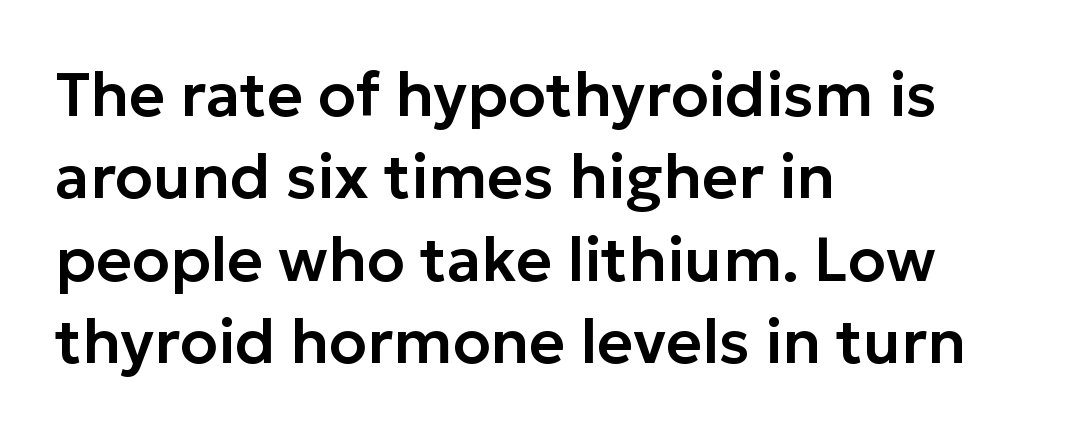
The image shows 62 px sans-serif type, upright; set left-aligned, normal line spacing (1.33x), normal letter spacing, not underlined; low stroke contrast and a medium x-height.
